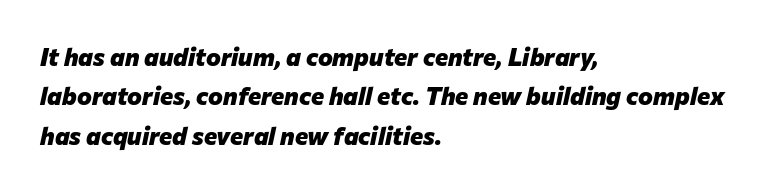
The image shows 25 px bold type, italic (leaning right); set left-aligned, normal line spacing (1.58x), normal letter spacing, not underlined.
